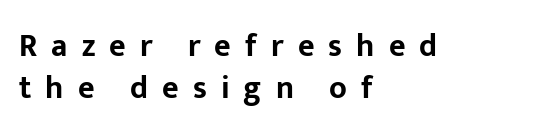
{"serif": "no", "italic": "no", "bold": "yes", "weight": "bold", "width": "normal", "stroke_contrast": "low", "x_height": "medium", "monospaced": "no", "underline": "no", "align": "left", "line_spacing": "normal", "line_spacing_ratio": 1.32, "letter_spacing": "wide", "letter_spacing_em": 0.44, "glyph_px": 32}
